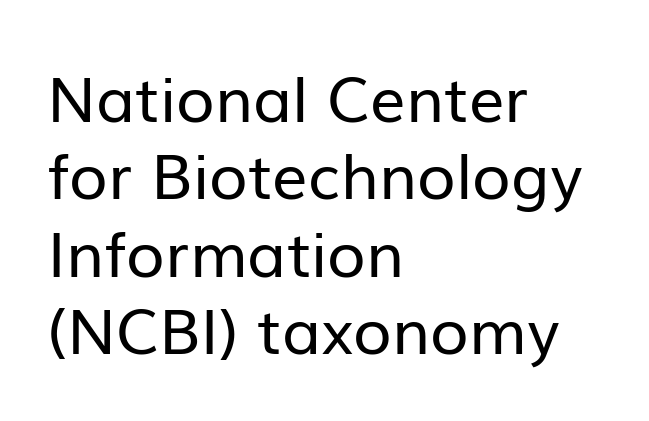
Q: Is the text bold? A: No.
Q: Is the text italic (slanted)? A: No, it is upright.
Q: Is the typeface a serif or a sans-serif typeface? A: Sans-serif.
Q: Is the text underlined? A: No.
Q: How is the paragraph aligned? A: Left-aligned.
Q: Is the spacing between letters normal or unusually wide? A: Normal.
Q: Width (condensed, normal, or wide)? A: Normal.
Q: Stroke contrast? A: Low.
Q: x-height? A: Medium.
Q: Monospaced? A: No.
